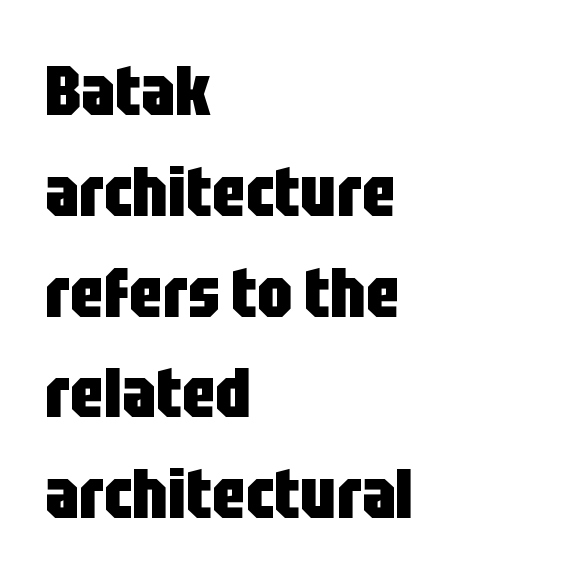
Check under the words: just untouched page. Are there feet on the stems? There aren't — it's a sans. This rendering leaves character spacing at its baseline value. One-word summary of the alignment: left. Every character sits straight up, as roman type does.
